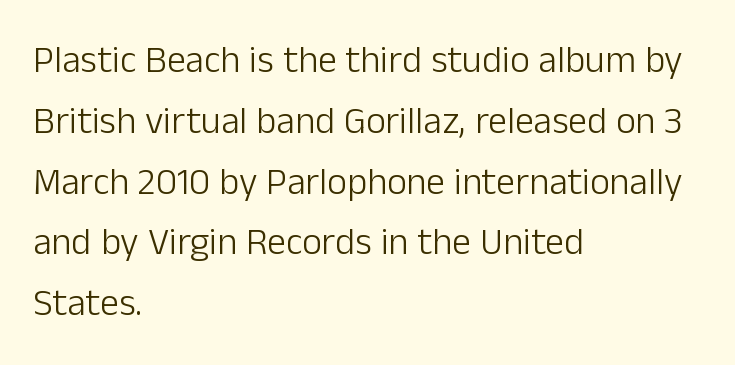
Normally led — the rows are evenly, conventionally spaced. One-word summary of the alignment: left. Unmarked baselines from the first word to the last. The type family on display is of the sans-serif kind.
